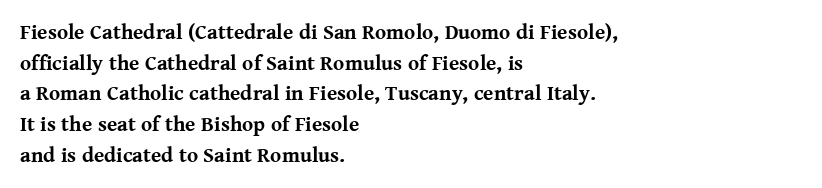
{"italic": "no", "bold": "yes", "underline": "no", "align": "left", "line_spacing": "normal", "line_spacing_ratio": 1.46, "letter_spacing": "normal", "letter_spacing_em": 0.0, "glyph_px": 21}
